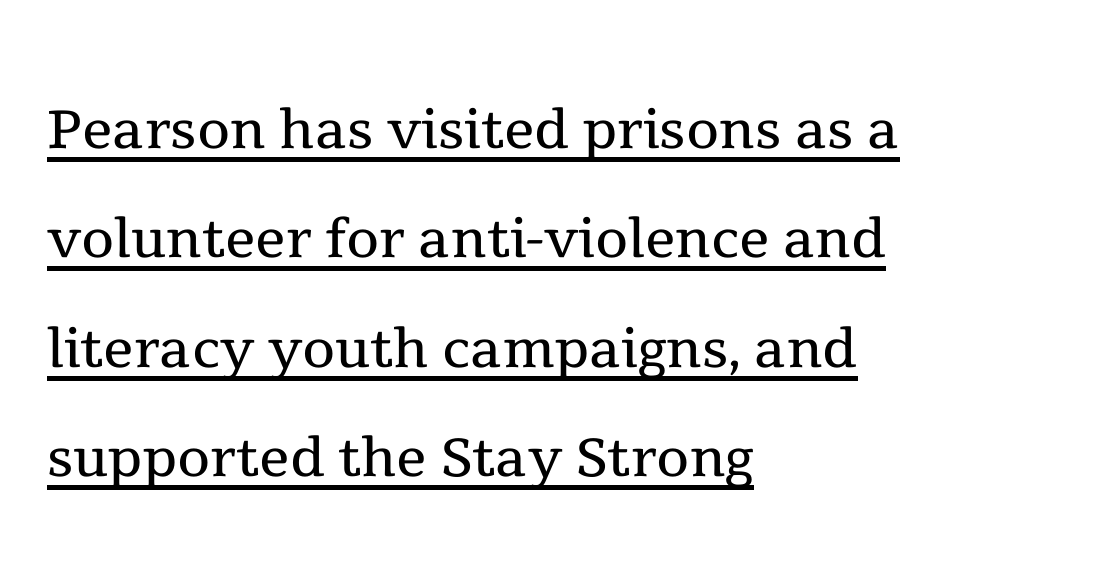
{"serif": "yes", "italic": "no", "bold": "no", "weight": "regular", "width": "normal", "x_height": "medium", "monospaced": "no", "underline": "yes", "align": "left", "line_spacing": "normal", "line_spacing_ratio": 1.44, "letter_spacing": "normal", "letter_spacing_em": 0.0, "glyph_px": 76}
